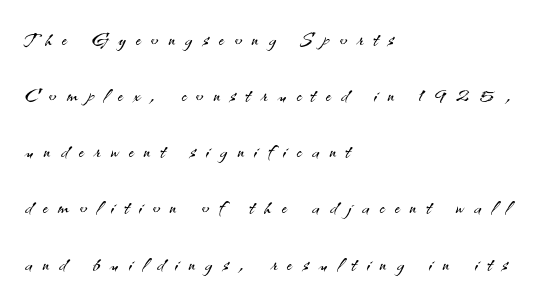
Horizontal bands of white between lines are thick stripes. This rendering widens character spacing well past its baseline value. Quick note: underline off. This rendering uses left alignment, leaving the right contour irregular. Think standard paragraph weight, or any step lighter than that.
